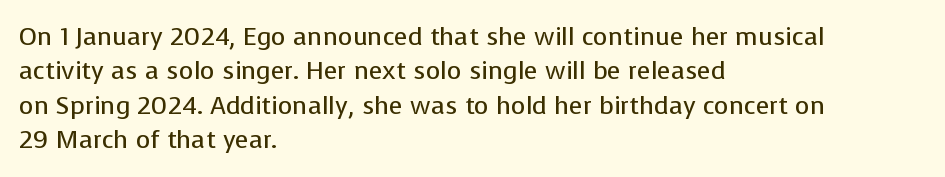
The image shows 25 px text type, upright; set left-aligned, normal line spacing (1.38x), normal letter spacing, not underlined.
